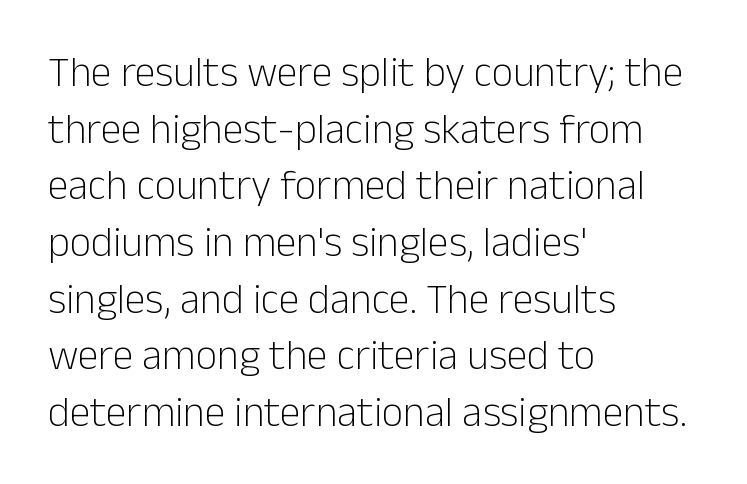
{"serif": "no", "italic": "no", "bold": "no", "weight": "light", "width": "normal", "stroke_contrast": "low", "x_height": "medium", "monospaced": "no", "underline": "no", "align": "left", "line_spacing": "normal", "line_spacing_ratio": 1.35, "letter_spacing": "normal", "letter_spacing_em": 0.0, "glyph_px": 42}
